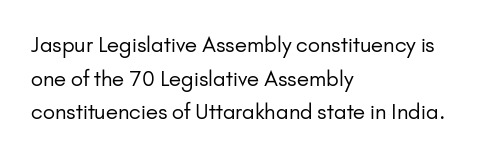
{"italic": "no", "bold": "no", "underline": "no", "align": "left", "line_spacing": "normal", "line_spacing_ratio": 1.6, "letter_spacing": "normal", "letter_spacing_em": 0.0, "glyph_px": 21}
